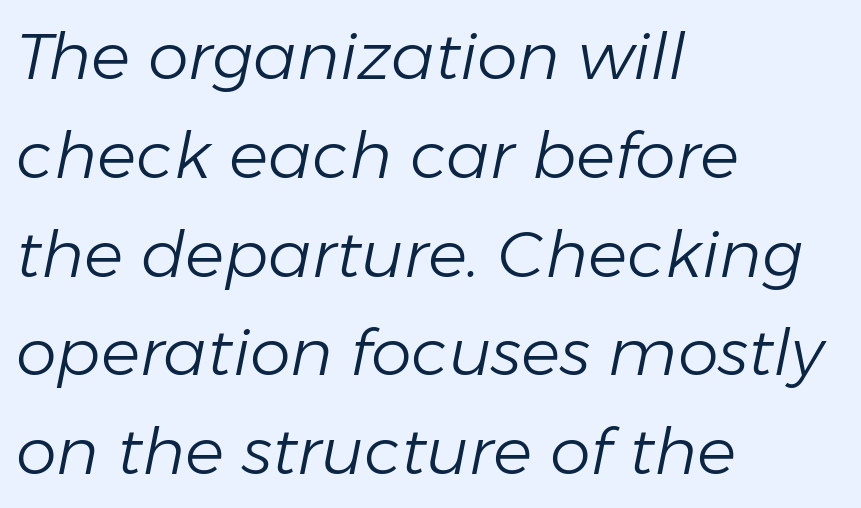
The letterforms sit at book weight or below. The face used here is proportionally spaced, like ordinary book or web type. Compared with typical body copy, the letter spacing here is the same. The glyphs look as if they've been sheared to an angle.
